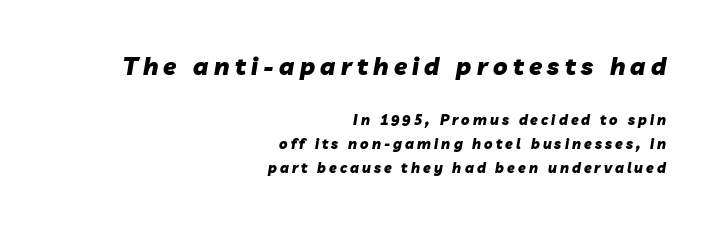
Substantial extra tracking has been applied to these lines. Descender tails drop into unmarked territory. Posture: slanted. A dark, heavy texture on the line: the type is bold. Here the first block reads like a headline and the second like body copy.
